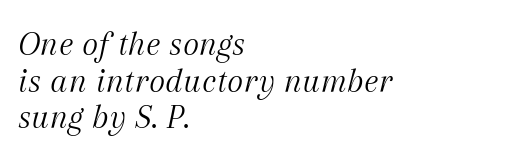
{"serif": "yes", "italic": "yes", "lean": "right", "slant_degrees": 12, "bold": "no", "weight": "light", "width": "normal", "stroke_contrast": "medium", "x_height": "medium", "monospaced": "no", "underline": "no", "align": "left", "line_spacing": "tight", "line_spacing_ratio": 1.05, "letter_spacing": "normal", "letter_spacing_em": 0.0, "glyph_px": 35}
